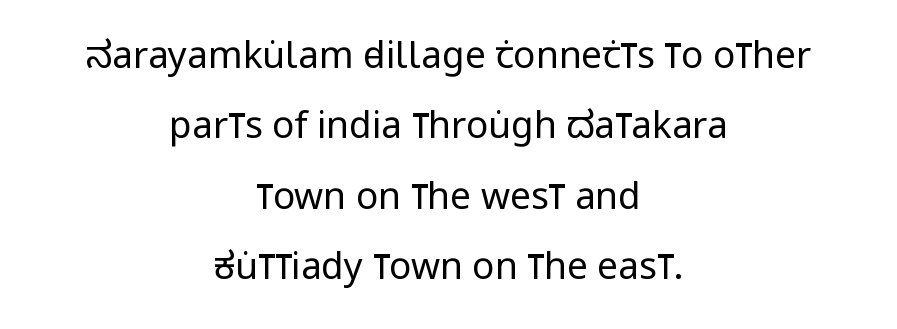
{"serif": "no", "italic": "no", "bold": "no", "weight": "regular", "width": "condensed", "stroke_contrast": "low", "x_height": "large", "monospaced": "no", "underline": "no", "align": "center", "line_spacing": "loose", "line_spacing_ratio": 1.9, "letter_spacing": "normal", "letter_spacing_em": 0.0, "glyph_px": 37}
